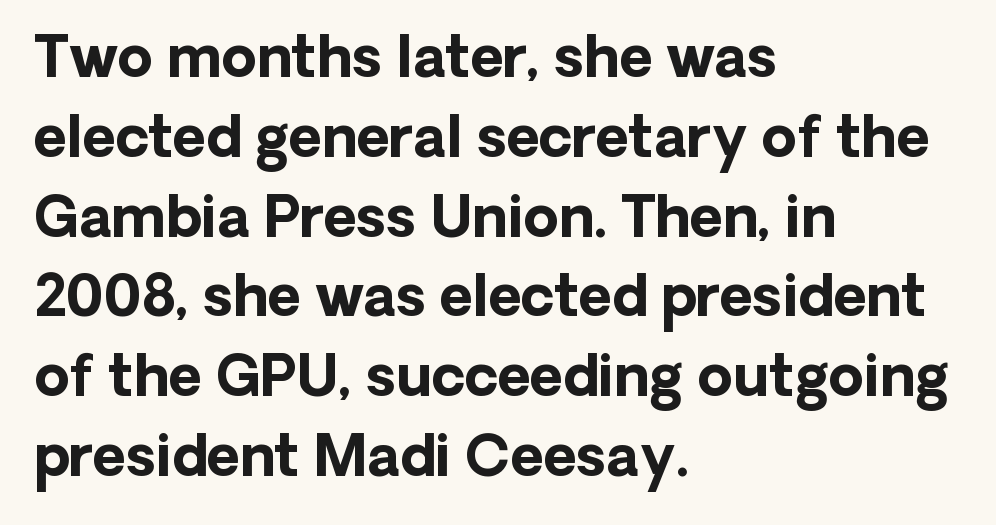
Horizontal alignment here is leftward, the default for most running prose. The letters stand straight up with perfectly vertical stems. The strip under each line holds only bare page. The horizontal fit of the characters is conventional and even. Chunky letters — that's bold for sure.
